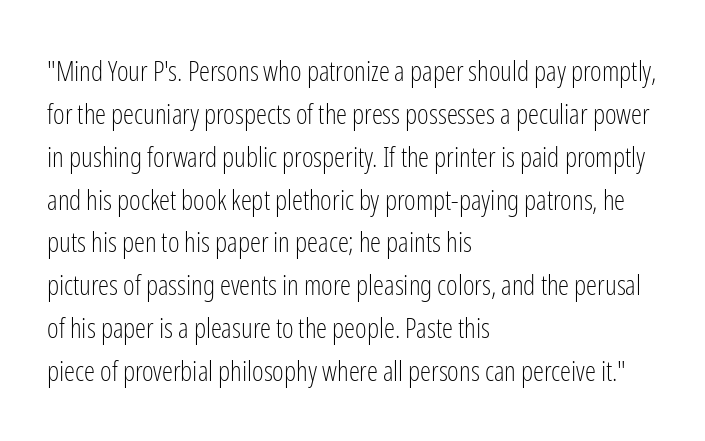
{"serif": "no", "italic": "no", "bold": "no", "weight": "light", "width": "condensed", "stroke_contrast": "low", "x_height": "medium", "monospaced": "no", "underline": "no", "align": "left", "line_spacing": "normal", "line_spacing_ratio": 1.53, "letter_spacing": "normal", "letter_spacing_em": 0.0, "glyph_px": 28}
